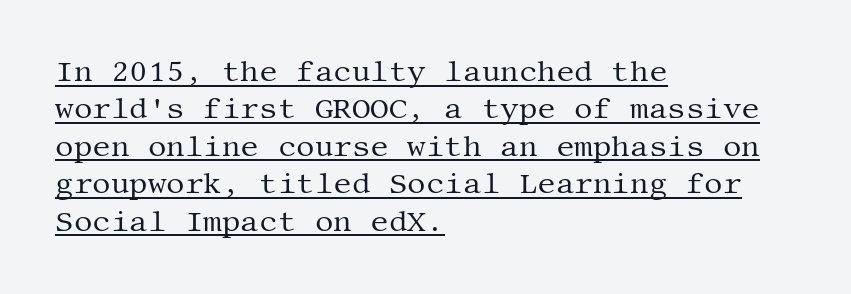
Is there any slant? The stems are plumb. Look at the tracking — it's just the regular setting, nothing added. The typeface has the unassuming heft of standard copy or less. Vertically, the passage feels balanced, rows spaced as you'd expect. Are there feet on the stems? There are — it's a serif.
